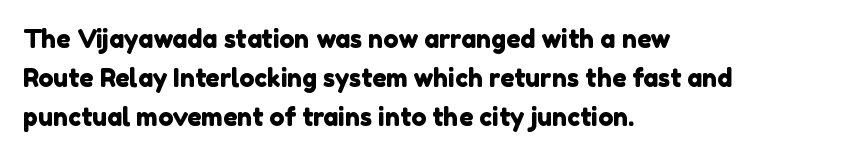
The image shows 25 px text type; set left-aligned, normal line spacing (1.56x), normal letter spacing, not underlined.
